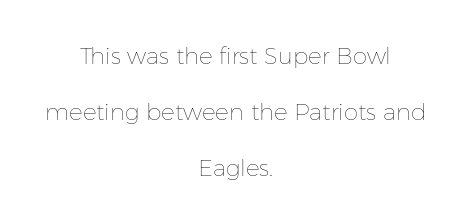
Q: Is the text bold? A: No.
Q: Is the text italic (slanted)? A: No, it is upright.
Q: Is the text underlined? A: No.
Q: How is the paragraph aligned? A: Centered.
Q: Is the spacing between letters normal or unusually wide? A: Normal.
Q: Is the spacing between lines tight, normal or loose? A: Loose.
